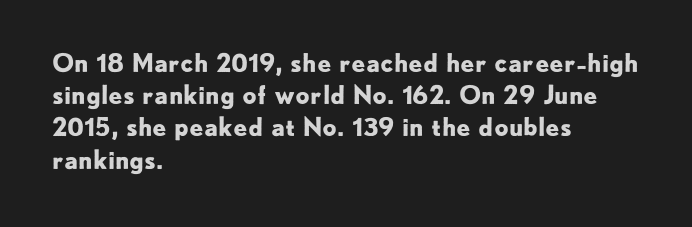
Q: Is the text bold? A: Yes.
Q: Is the text italic (slanted)? A: No, it is upright.
Q: Is the text underlined? A: No.
Q: How is the paragraph aligned? A: Left-aligned.
Q: Is the spacing between letters normal or unusually wide? A: Normal.
Q: Is the spacing between lines tight, normal or loose? A: Normal.
